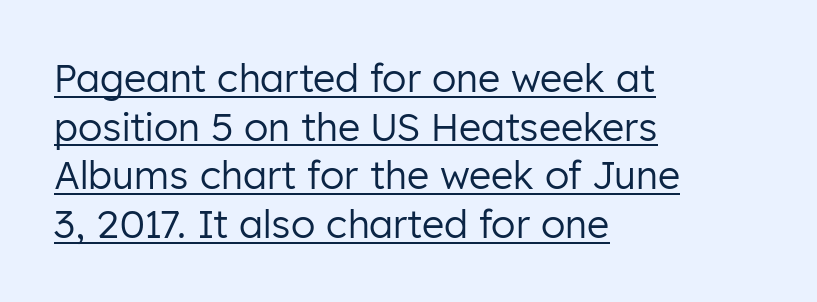
The specimen reads as upright at a glance. The designer left line spacing at the default. Default kerning and tracking; the words read as compact shapes. Looks like regular typesetting: each glyph gets only the width it needs. These lines are composed in type without serifs. Weight: in the light-to-regular range.
